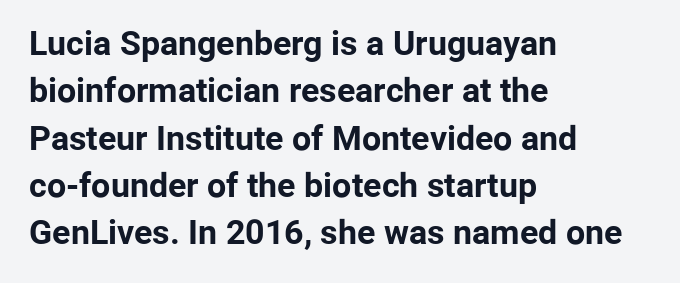
The lines are quadded left. Lines of text with bare space underneath. This rendering leaves character spacing at its baseline value. Ordinary non-slanted type is in use. I'd call this a sans setting — the letters go barefoot.
